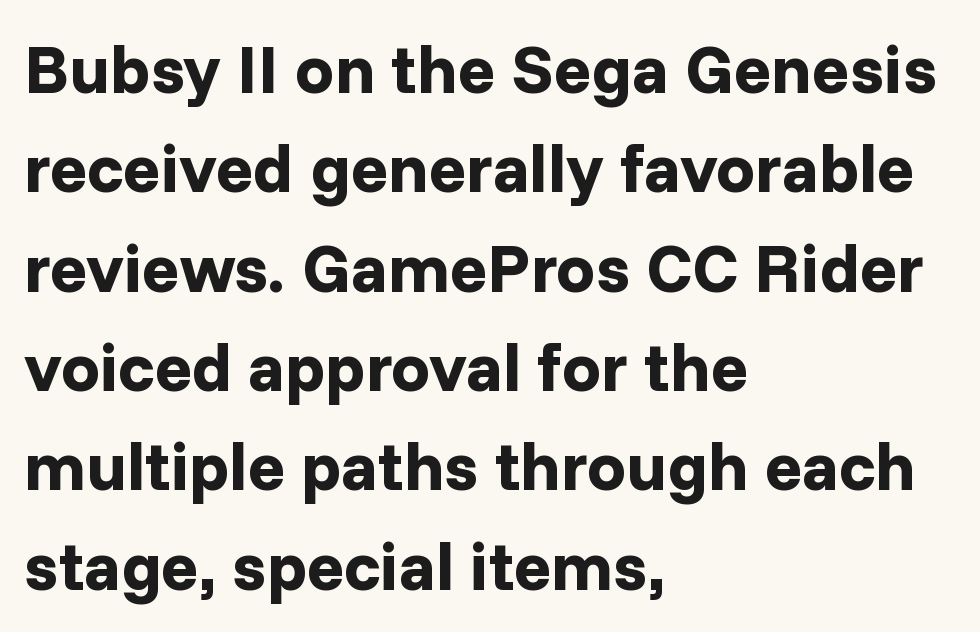
The image shows 69 px bold sans-serif type, upright; set left-aligned, normal line spacing (1.44x), normal letter spacing, not underlined; low stroke contrast and a medium x-height.
